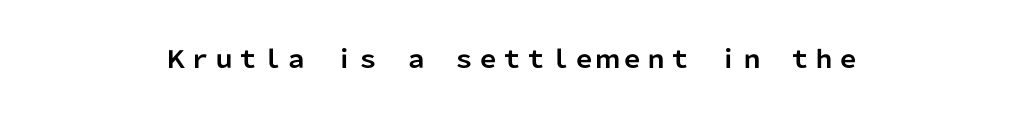
The rendering positions every line midway between the sides. The words here are not underlined. The face used here is rendered with its standard letterfit. Look at the stroke-to-counter ratio: heavy, a bold. Tall strokes in this sample are plumb rather than angled.
